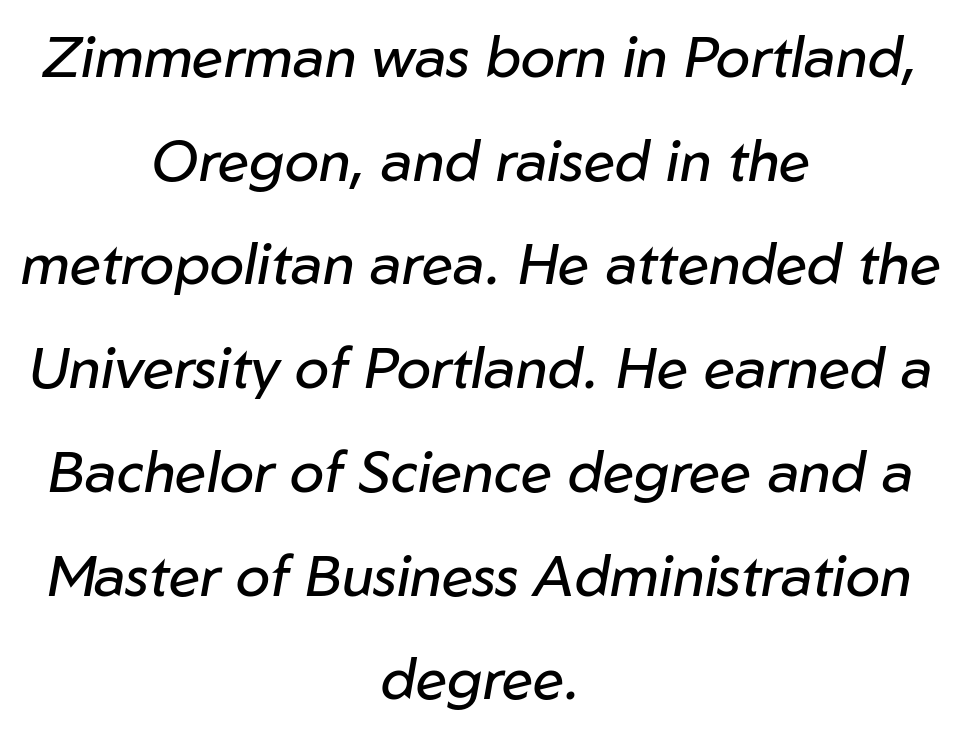
Weight: regular or lighter. Where is the straight margin? There isn't one; the lines are centered. Characters are canted at an angle relative to the baseline's perpendicular. Nobody drew a line under any word here. The letterforms sit shoulder to shoulder at normal distance.
